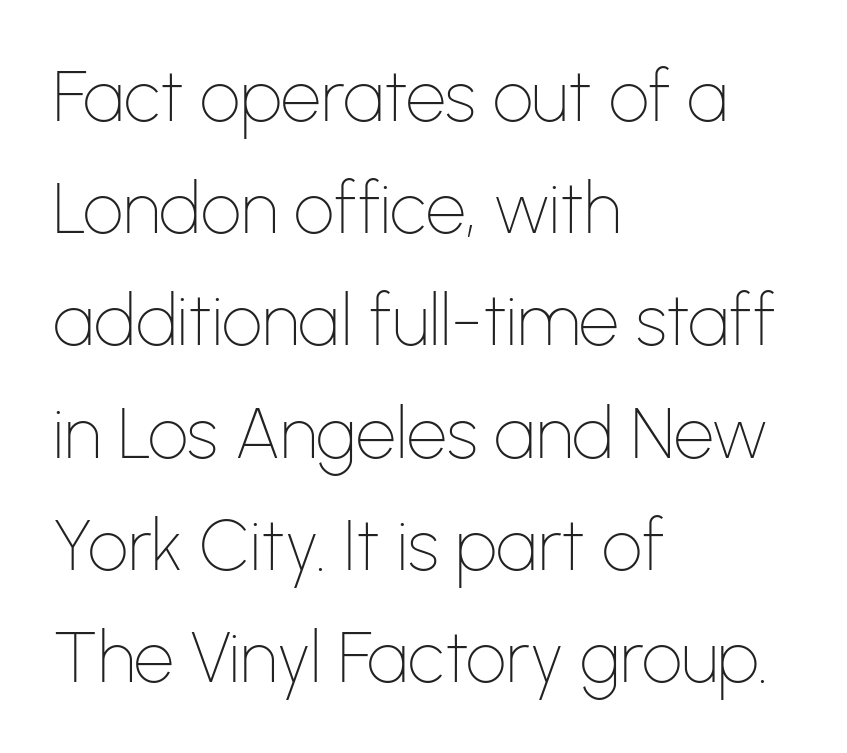
Q: Is the text bold? A: No.
Q: Is the text italic (slanted)? A: No, it is upright.
Q: Is the typeface a serif or a sans-serif typeface? A: Sans-serif.
Q: Is the text underlined? A: No.
Q: How is the paragraph aligned? A: Left-aligned.
Q: Is the spacing between letters normal or unusually wide? A: Normal.
Q: Is the spacing between lines tight, normal or loose? A: Normal.
Q: Width (condensed, normal, or wide)? A: Normal.
Q: Stroke contrast? A: Low.
Q: x-height? A: Medium.
Q: Monospaced? A: No.
